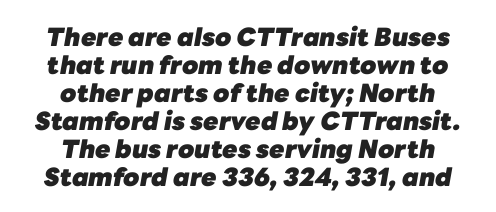
Q: Is the text bold? A: Yes.
Q: Is the text italic (slanted)? A: Yes, it leans right by about 10 degrees.
Q: Is the text underlined? A: No.
Q: How is the paragraph aligned? A: Centered.
Q: Is the spacing between letters normal or unusually wide? A: Normal.
Q: Is the spacing between lines tight, normal or loose? A: Tight.
